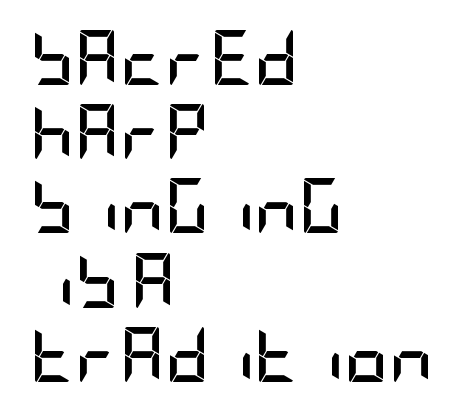
The image shows 55 px semibold, condensed sans-serif type, upright; set left-aligned, normal line spacing (1.35x), normal letter spacing, not underlined; low stroke contrast and a large x-height.
